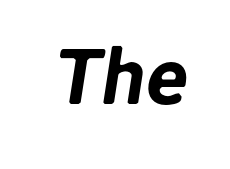
Q: Is the typeface a serif or a sans-serif typeface? A: Sans-serif.
Q: Is the text underlined? A: No.
Q: Is the spacing between letters normal or unusually wide? A: Normal.
Q: Width (condensed, normal, or wide)? A: Normal.
Q: Stroke contrast? A: Low.
Q: x-height? A: Medium.
Q: Monospaced? A: No.
